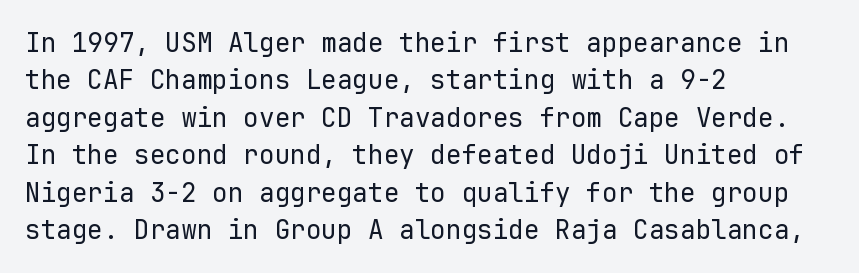
Is the letter spacing exaggerated? No — it looks like the ordinary default. This block has exactly the height ordinary leading produces. This is the regular roman posture of the typeface. Weight: not bold — regular or lighter.
